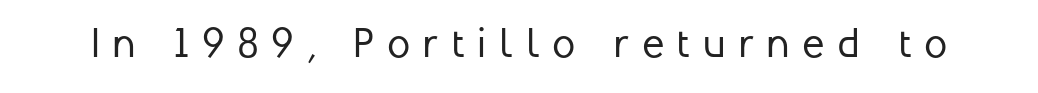
{"serif": "no", "italic": "no", "bold": "no", "weight": "regular", "width": "normal", "stroke_contrast": "low", "x_height": "medium", "monospaced": "no", "underline": "no", "letter_spacing": "wide", "letter_spacing_em": 0.3, "glyph_px": 42}
